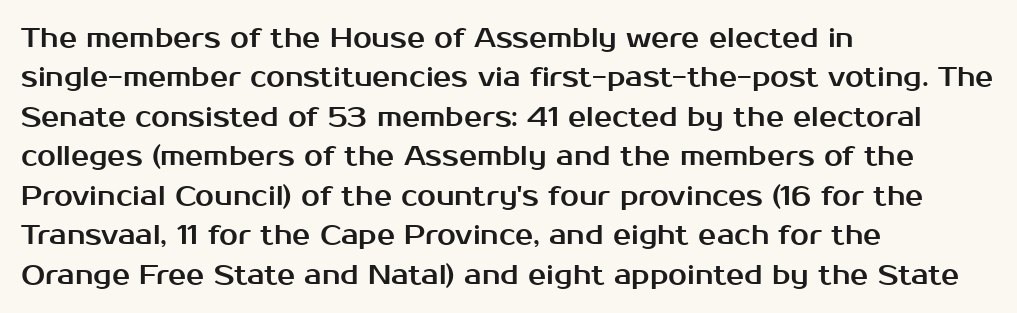
The image shows 27 px text type, upright; set left-aligned, normal line spacing (1.46x), normal letter spacing, not underlined.
